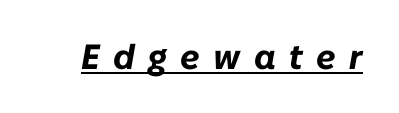
{"italic": "yes", "lean": "right", "slant_degrees": 10, "bold": "yes", "weight": "bold", "width": "normal", "stroke_contrast": "low", "x_height": "medium", "monospaced": "no", "underline": "yes", "letter_spacing": "wide", "letter_spacing_em": 0.38, "glyph_px": 35}
